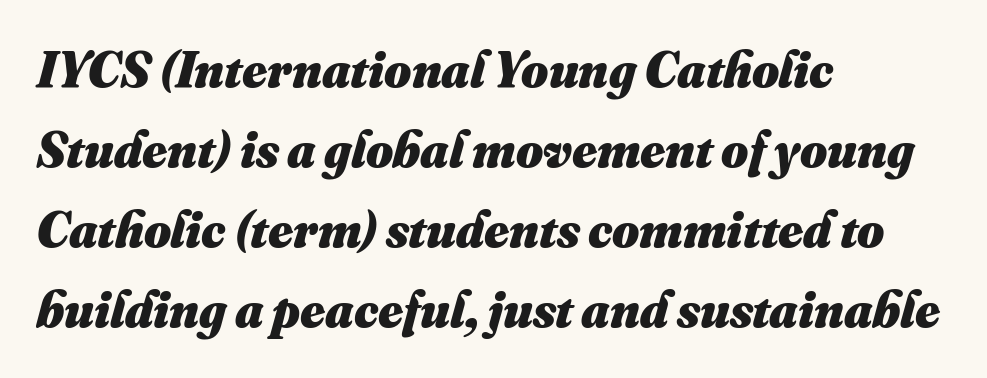
Q: Is the text bold? A: Yes.
Q: Is the text underlined? A: No.
Q: How is the paragraph aligned? A: Left-aligned.
Q: Is the spacing between letters normal or unusually wide? A: Normal.
Q: Is the spacing between lines tight, normal or loose? A: Normal.
Q: Width (condensed, normal, or wide)? A: Normal.
Q: Stroke contrast? A: Medium.
Q: x-height? A: Small.
Q: Monospaced? A: No.
